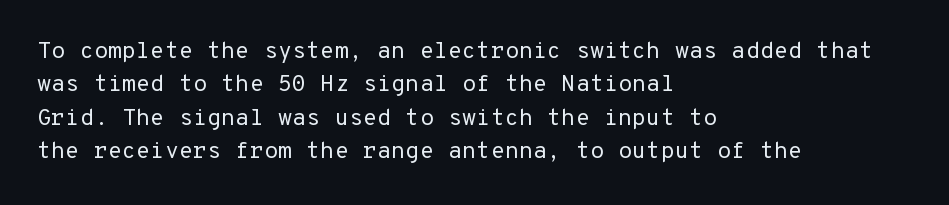
Q: Is the text bold? A: No.
Q: Is the text italic (slanted)? A: No, it is upright.
Q: Is the text underlined? A: No.
Q: How is the paragraph aligned? A: Left-aligned.
Q: Is the spacing between letters normal or unusually wide? A: Normal.
Q: Is the spacing between lines tight, normal or loose? A: Normal.
